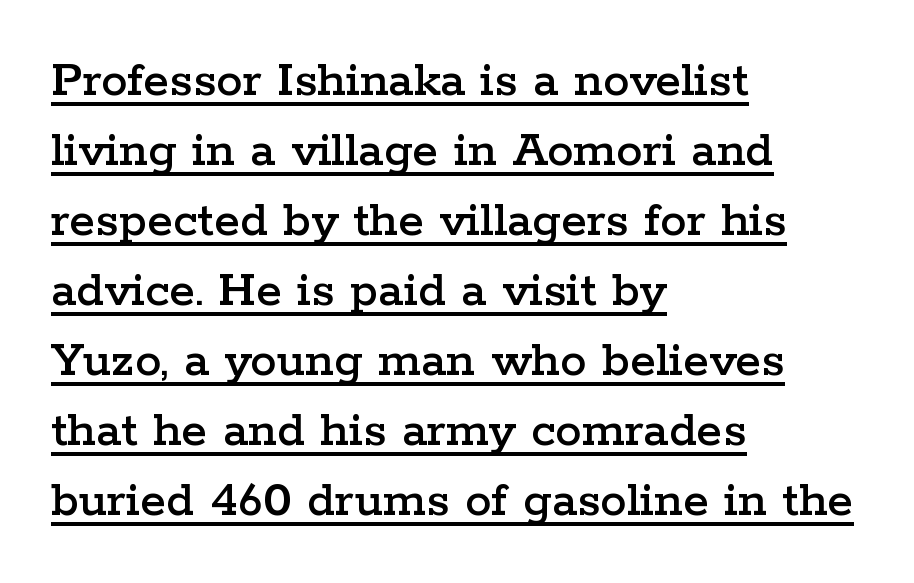
{"serif": "yes", "italic": "no", "width": "wide", "stroke_contrast": "low", "x_height": "medium", "monospaced": "no", "underline": "yes", "align": "left", "line_spacing": "normal", "line_spacing_ratio": 1.32, "letter_spacing": "normal", "letter_spacing_em": 0.0, "glyph_px": 53}
